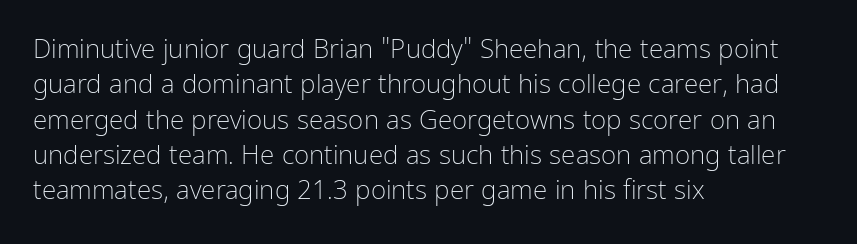
The image shows 26 px text type, upright; set left-aligned, normal line spacing (1.36x), normal letter spacing, not underlined.
